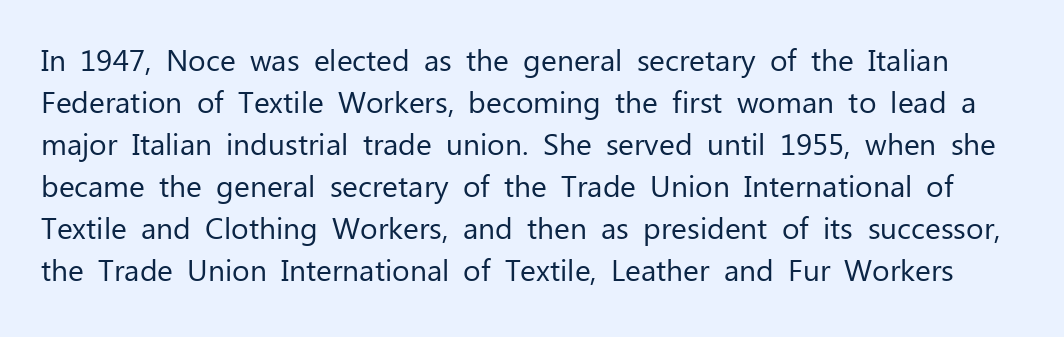
Q: Is the text bold? A: No.
Q: Is the text italic (slanted)? A: No, it is upright.
Q: Is the typeface a serif or a sans-serif typeface? A: Sans-serif.
Q: Is the text underlined? A: No.
Q: Is the spacing between letters normal or unusually wide? A: Normal.
Q: Is the spacing between lines tight, normal or loose? A: Normal.
Q: Width (condensed, normal, or wide)? A: Normal.
Q: Stroke contrast? A: Low.
Q: x-height? A: Medium.
Q: Monospaced? A: No.
